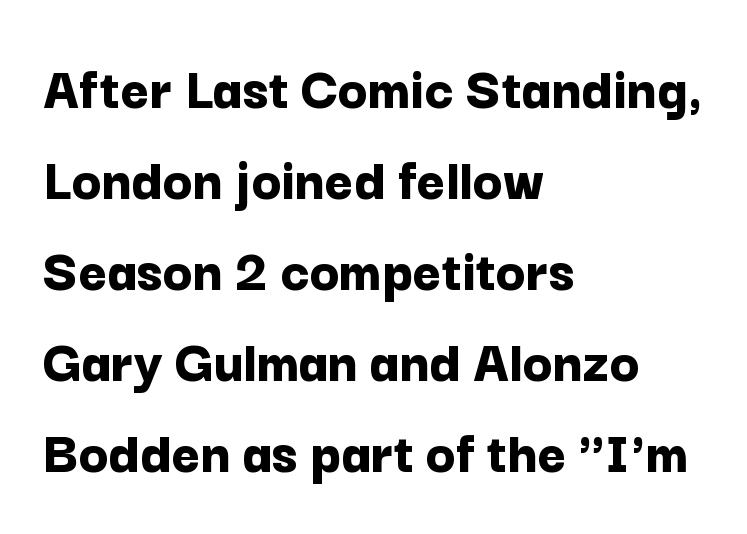
The image shows 61 px bold sans-serif type, upright; set left-aligned, normal line spacing (1.49x), normal letter spacing, not underlined; low stroke contrast and a medium x-height.
